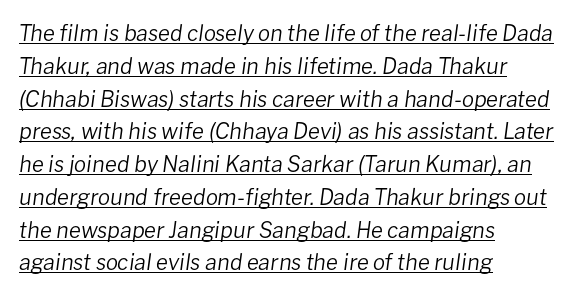
The image shows 22 px text type, italic (leaning right); set left-aligned, normal line spacing (1.49x), normal letter spacing, underlined.
